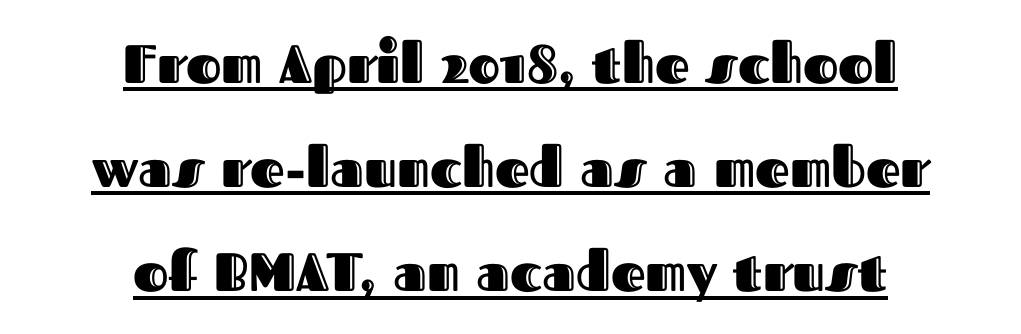
Q: Is the text italic (slanted)? A: No, it is upright.
Q: Is the text underlined? A: Yes.
Q: How is the paragraph aligned? A: Centered.
Q: Is the spacing between letters normal or unusually wide? A: Normal.
Q: Is the spacing between lines tight, normal or loose? A: Loose.
Q: Width (condensed, normal, or wide)? A: Normal.
Q: x-height? A: Medium.
Q: Monospaced? A: No.
